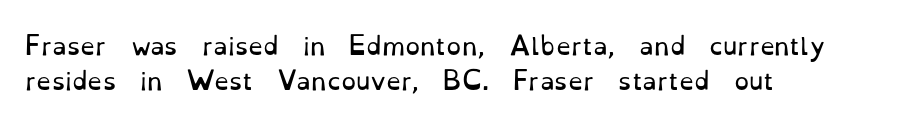
Tracking value appears to be zero — textbook default spacing. Posture: straight, roman, zero tilt. Leftover space on each line is placed entirely after the last word. This is not heavy type; no bold has been used.
